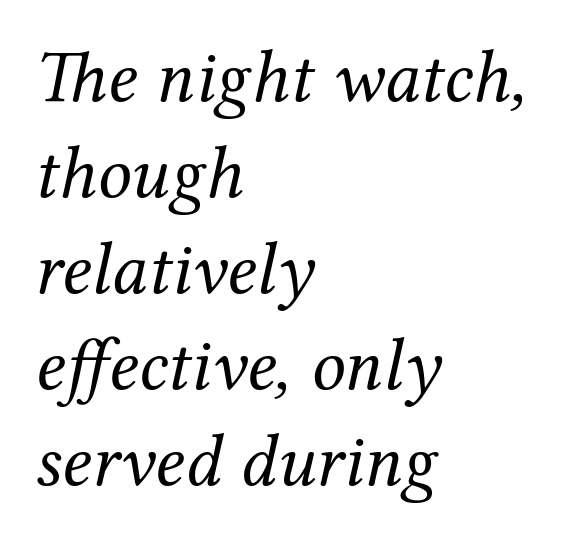
Q: Is the text bold? A: No.
Q: Is the text italic (slanted)? A: Yes, it leans right by about 12 degrees.
Q: Is the typeface a serif or a sans-serif typeface? A: Serif.
Q: Is the text underlined? A: No.
Q: How is the paragraph aligned? A: Left-aligned.
Q: Is the spacing between letters normal or unusually wide? A: Normal.
Q: Is the spacing between lines tight, normal or loose? A: Normal.
Q: Width (condensed, normal, or wide)? A: Normal.
Q: Stroke contrast? A: Medium.
Q: x-height? A: Medium.
Q: Monospaced? A: No.
